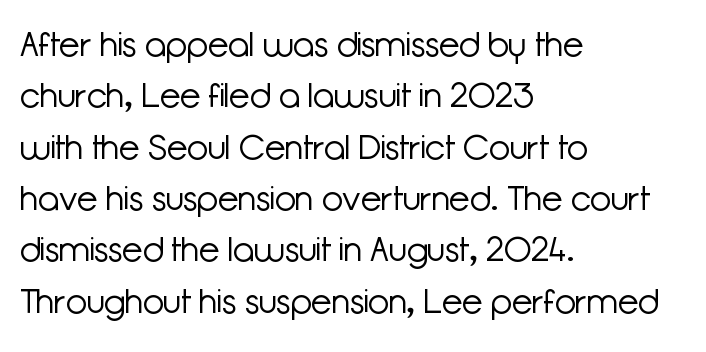
{"serif": "no", "italic": "no", "bold": "no", "weight": "light", "width": "normal", "stroke_contrast": "low", "x_height": "medium", "monospaced": "no", "underline": "no", "align": "left", "line_spacing": "normal", "line_spacing_ratio": 1.51, "letter_spacing": "normal", "letter_spacing_em": 0.0, "glyph_px": 34}
